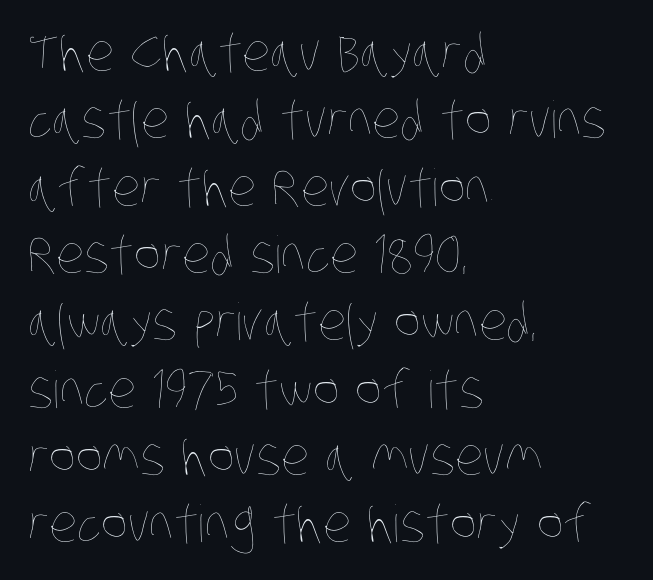
The letters sit at their default tracking, neither squeezed nor spread. Baseline-to-baseline distance is the conventional proportion of letter height. The characters are drawn with everyday or finer stroke widths. The string is rendered with underlining switched off. Horizontal alignment here is leftward, the default for most running prose.
